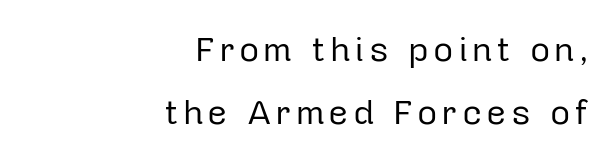
Q: Is the text bold? A: No.
Q: Is the text italic (slanted)? A: No, it is upright.
Q: Is the typeface a serif or a sans-serif typeface? A: Sans-serif.
Q: Is the text underlined? A: No.
Q: How is the paragraph aligned? A: Right-aligned.
Q: Width (condensed, normal, or wide)? A: Normal.
Q: Stroke contrast? A: Low.
Q: x-height? A: Medium.
Q: Monospaced? A: No.
